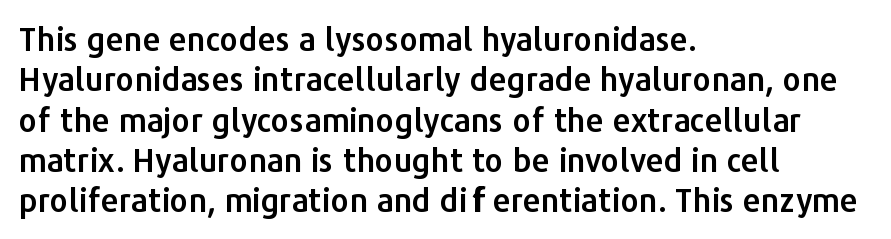
{"serif": "no", "italic": "no", "width": "normal", "stroke_contrast": "low", "x_height": "medium", "monospaced": "no", "underline": "no", "align": "left", "line_spacing": "normal", "line_spacing_ratio": 1.26, "letter_spacing": "normal", "letter_spacing_em": 0.0, "glyph_px": 32}
